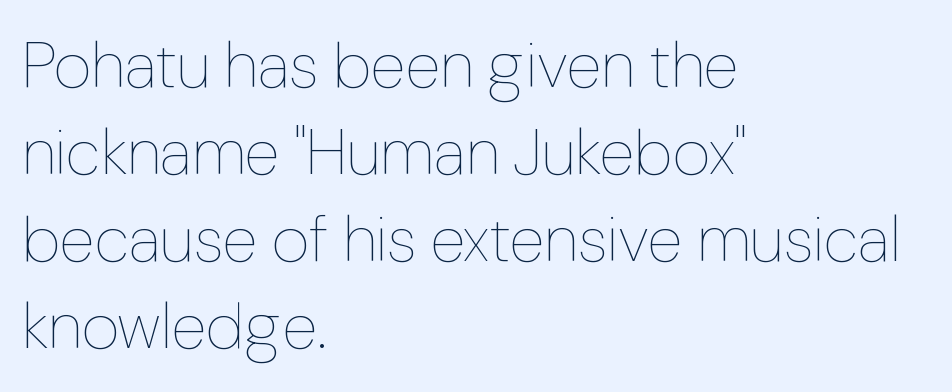
{"italic": "no", "bold": "no", "weight": "thin", "width": "normal", "stroke_contrast": "low", "x_height": "medium", "monospaced": "no", "underline": "no", "align": "left", "line_spacing": "normal", "line_spacing_ratio": 1.34, "letter_spacing": "normal", "letter_spacing_em": 0.0, "glyph_px": 65}
